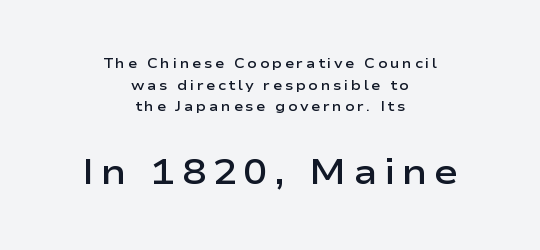
{"serif": "no", "italic": "no", "bold": "semi", "weight": "semibold", "width": "wide", "stroke_contrast": "low", "x_height": "medium", "monospaced": "no", "underline": "no", "align": "center", "line_spacing": "normal", "line_spacing_ratio": 1.55, "larger_block": "second", "size_ratio": 2.57, "glyph_px": 36}
